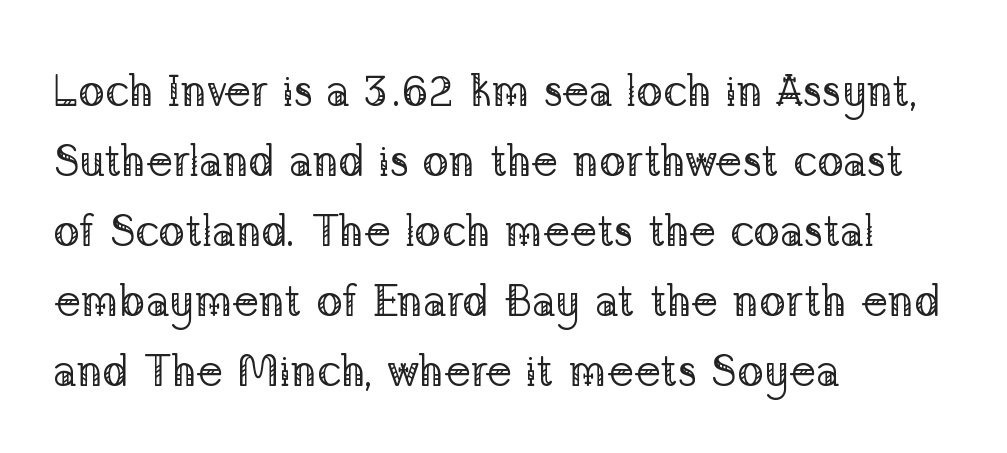
The image shows 44 px regular-weight serif type, upright; set left-aligned, normal line spacing (1.59x), normal letter spacing, not underlined; low stroke contrast and a medium x-height.
